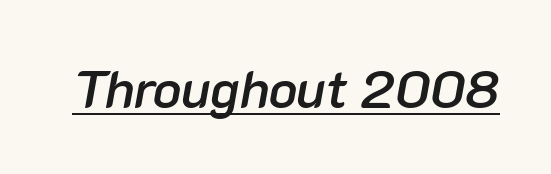
The passage shown is underscored from start to finish. Is the type slanted? Yes — the strokes lean at a clear angle. The characters look somewhat weighty, a semibold short of true bold. Note the varied advance widths — an 'i' is clearly narrower than an 'm'. The passage shown has conventional tracking throughout.
